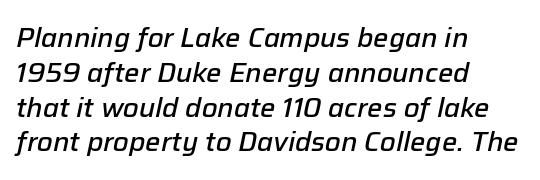
The image shows 27 px text type, italic (leaning right); set left-aligned, normal line spacing (1.29x), normal letter spacing, not underlined.
